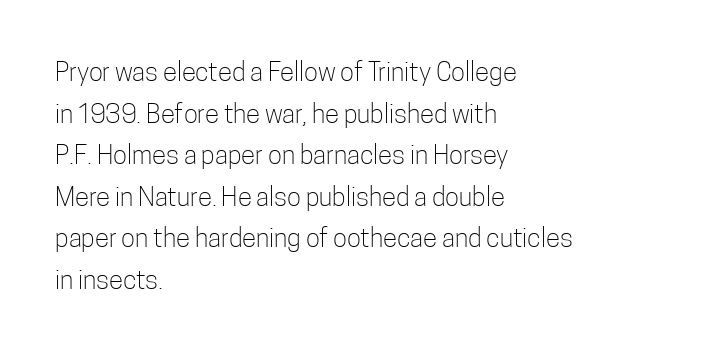
Rule under the text: the space is simply empty. One-word summary of the alignment: left. Stroke thickness stays within the range of a standard reading face or lighter. Rows of type keep a routine distance in the vertical direction. Ascenders rise straight up at ninety degrees. The tracking reads as untouched default to a designer's eye.
